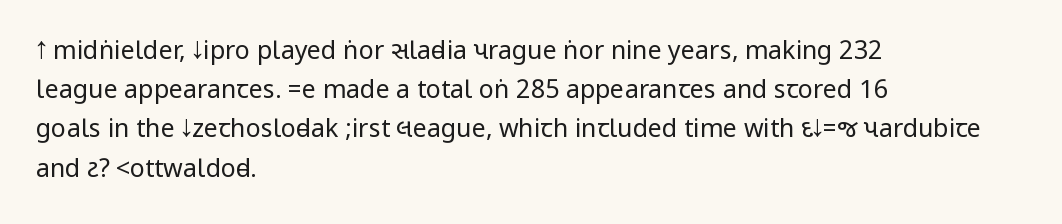
{"italic": "no", "bold": "no", "underline": "no", "align": "left", "line_spacing": "normal", "line_spacing_ratio": 1.57, "letter_spacing": "normal", "letter_spacing_em": 0.0, "glyph_px": 25}
